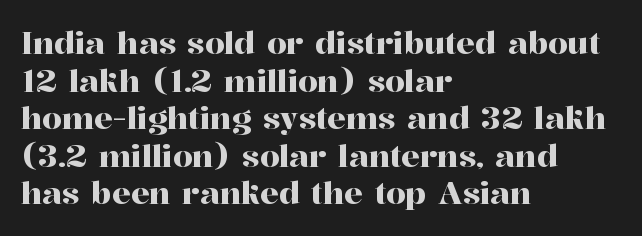
The image shows 31 px serif type, upright; set left-aligned, line spacing 1.21x, normal letter spacing, not underlined; high stroke contrast and a medium x-height.
